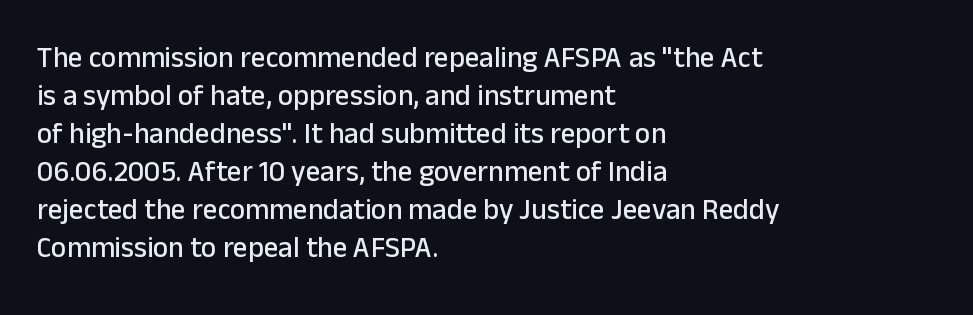
Q: Is the text italic (slanted)? A: No, it is upright.
Q: Is the typeface a serif or a sans-serif typeface? A: Sans-serif.
Q: Is the text underlined? A: No.
Q: How is the paragraph aligned? A: Left-aligned.
Q: Is the spacing between letters normal or unusually wide? A: Normal.
Q: Is the spacing between lines tight, normal or loose? A: Normal.
Q: Width (condensed, normal, or wide)? A: Normal.
Q: Stroke contrast? A: Low.
Q: x-height? A: Medium.
Q: Monospaced? A: No.
